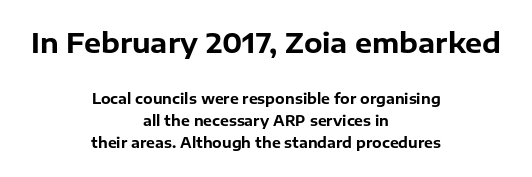
The typesetting leans heavy: a genuine bold. Does the leading feel generous? No, just average. You can tell it's not italic because the verticals are truly vertical. Check under the words: just untouched page. The lines are quadded center. The gaps between neighbouring characters are ordinary and unremarkable.
